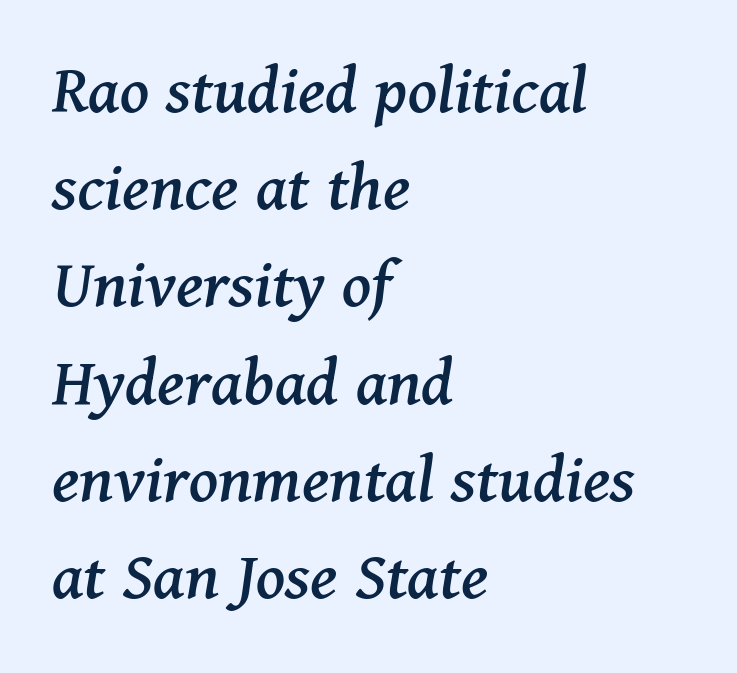
These lines keep a tight, regular rhythm from letter to letter. The rows are spaced the way most documents space them. Looks like regular typesetting: each glyph gets only the width it needs. Horizontally, the lines are justified to the leading edge only. Italic: yes, the glyphs are oblique. Quick note: underline off.
